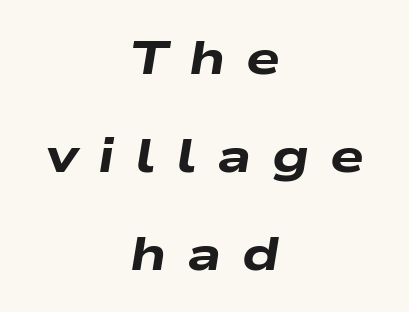
Alignment: centered. This sample has the flowing, uneven cadence of proportional lettering. The letterforms stand isolated, each surrounded by extra space. You can tell it's italic because the verticals aren't actually vertical. In terms of weight, the rendering is a true, heavy bold. A great deal of white space separates one row of letters from the next.
